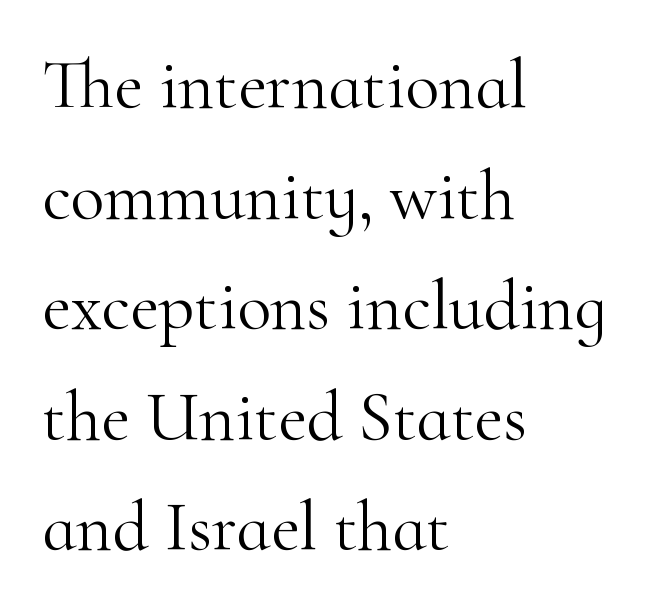
The image shows 70 px light serif type, upright; set left-aligned, normal line spacing (1.58x), normal letter spacing, not underlined; high stroke contrast and a small x-height.
